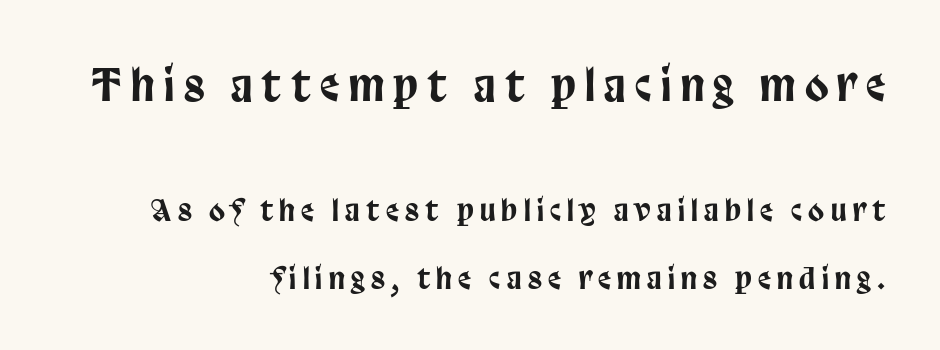
The passage shown is not underscored anywhere. The letters are spread apart with noticeably loose tracking. This sample has the flowing, uneven cadence of proportional lettering. The typeface chosen for these lines omits serifs. This sample uses an upright cut, with every glyph sitting square on the baseline. Character size in the leading block exceeds that of the trailing block.
